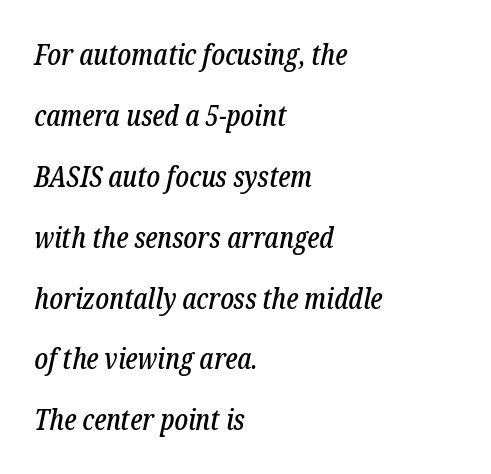
Q: Is the text italic (slanted)? A: Yes, it leans right by about 12 degrees.
Q: Is the typeface a serif or a sans-serif typeface? A: Serif.
Q: Is the text underlined? A: No.
Q: How is the paragraph aligned? A: Left-aligned.
Q: Is the spacing between letters normal or unusually wide? A: Normal.
Q: Is the spacing between lines tight, normal or loose? A: Loose.
Q: Width (condensed, normal, or wide)? A: Condensed.
Q: Stroke contrast? A: Low.
Q: x-height? A: Medium.
Q: Monospaced? A: No.
